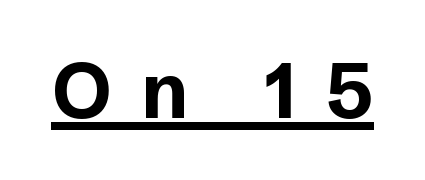
{"serif": "no", "italic": "no", "bold": "yes", "weight": "bold", "width": "normal", "stroke_contrast": "low", "x_height": "medium", "monospaced": "no", "underline": "yes", "letter_spacing": "wide", "letter_spacing_em": 0.39, "glyph_px": 77}
